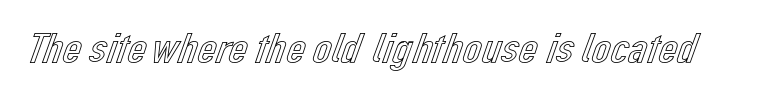
{"width": "normal", "x_height": "medium", "monospaced": "no", "underline": "no", "letter_spacing": "normal", "letter_spacing_em": 0.0, "glyph_px": 42}
